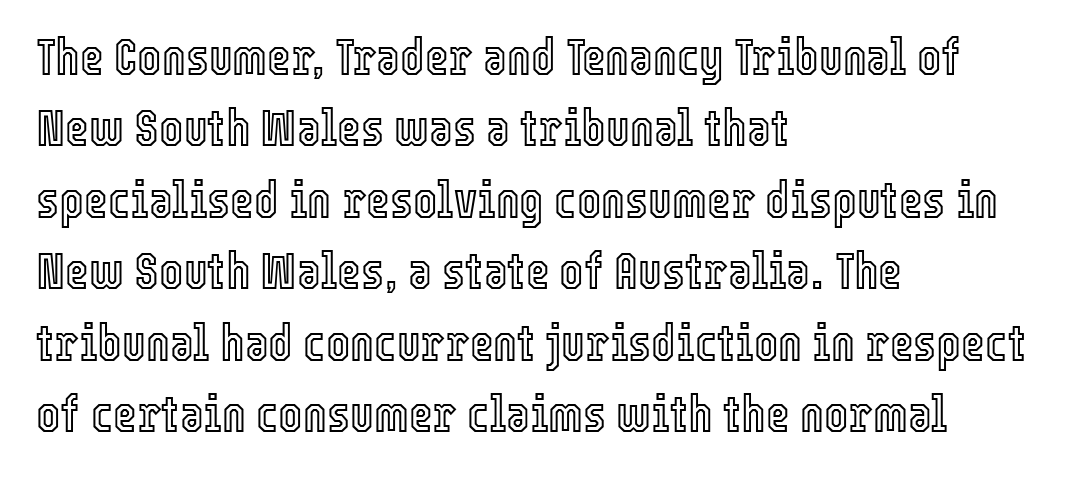
{"italic": "no", "width": "condensed", "x_height": "medium", "monospaced": "no", "underline": "no", "align": "left", "line_spacing": "normal", "line_spacing_ratio": 1.4, "letter_spacing": "normal", "letter_spacing_em": 0.0, "glyph_px": 51}
